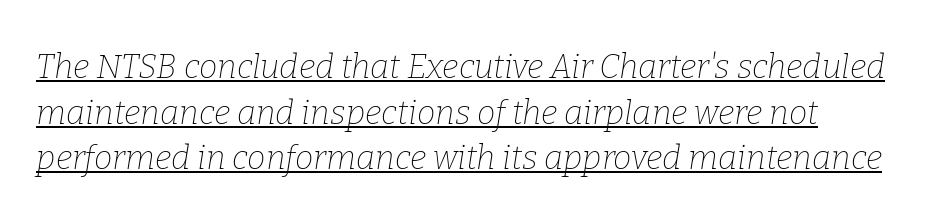
The image shows 33 px thin serif type, italic (leaning right); set normal line spacing (1.38x), normal letter spacing, underlined; low stroke contrast and a medium x-height.
